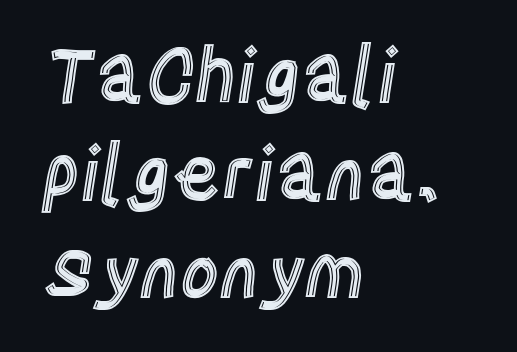
Proportional: the letters do not fall into vertical columns. Summary of vertical rhythm: regular, with standard interline spacing. Horizontal alignment here is leftward, the default for most running prose. The passage shown has conventional tracking throughout. Decoration check: the copy has no underline.
